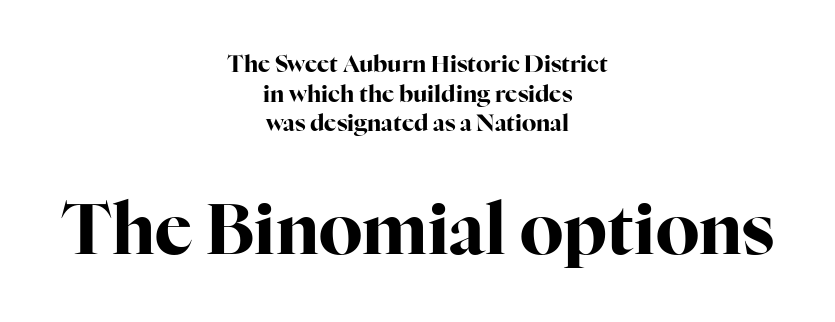
Every character sits straight up, as roman type does. Compared with an ordinary text face, these strokes are far heavier — a full bold. If you folded the block vertically in half, each line would mirror itself in length. Little horizontal feet cap the strokes, marking this as serif type. You could not count columns in this text — the font is proportionally spaced.
